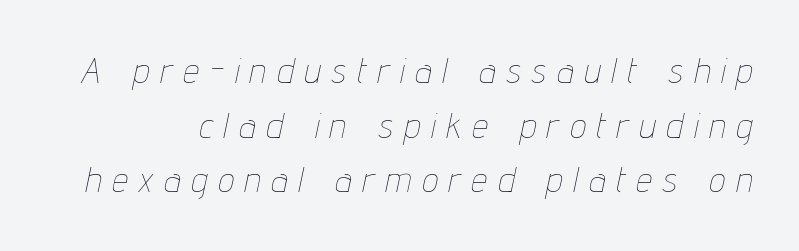
Q: Is the text bold? A: No.
Q: Is the text italic (slanted)? A: Yes, it leans right by about 12 degrees.
Q: Is the text underlined? A: No.
Q: Is the spacing between letters normal or unusually wide? A: Unusually wide.
Q: Is the spacing between lines tight, normal or loose? A: Normal.
Q: Width (condensed, normal, or wide)? A: Condensed.
Q: Stroke contrast? A: Low.
Q: x-height? A: Medium.
Q: Monospaced? A: No.
